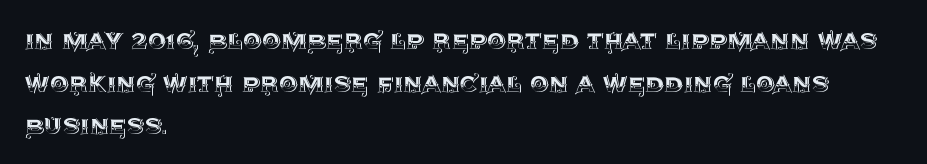
The image shows 30 px text type, upright; set left-aligned, normal line spacing (1.42x), normal letter spacing, not underlined; a large x-height.
